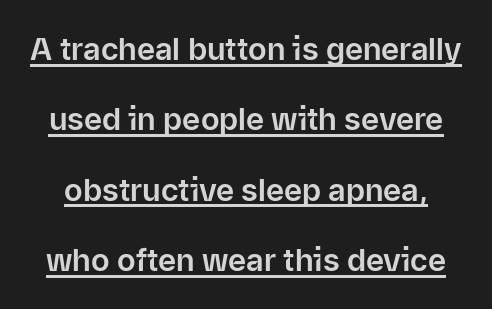
Q: Is the text italic (slanted)? A: No, it is upright.
Q: Is the typeface a serif or a sans-serif typeface? A: Sans-serif.
Q: Is the text underlined? A: Yes.
Q: Is the spacing between letters normal or unusually wide? A: Normal.
Q: Is the spacing between lines tight, normal or loose? A: Loose.
Q: Width (condensed, normal, or wide)? A: Normal.
Q: Stroke contrast? A: Low.
Q: x-height? A: Medium.
Q: Monospaced? A: No.
